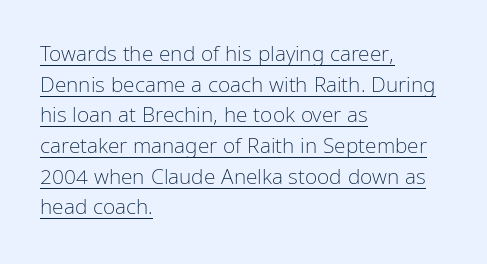
The image shows 21 px text type, upright; set left-aligned, normal line spacing (1.46x), normal letter spacing, underlined.
